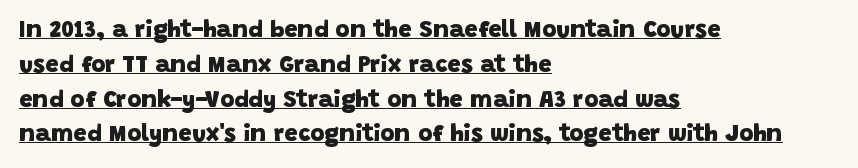
Descenders here cross a horizontal rule under the line. Default kerning and tracking; the words read as compact shapes. Evenly set lines give the paragraph a standard silhouette. Heft: maximum for text — a bold. The lines are quadded left.
